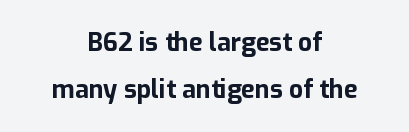
{"italic": "no", "bold": "yes", "underline": "no", "align": "center", "line_spacing_ratio": 1.88, "letter_spacing": "normal", "letter_spacing_em": 0.0, "glyph_px": 25}
